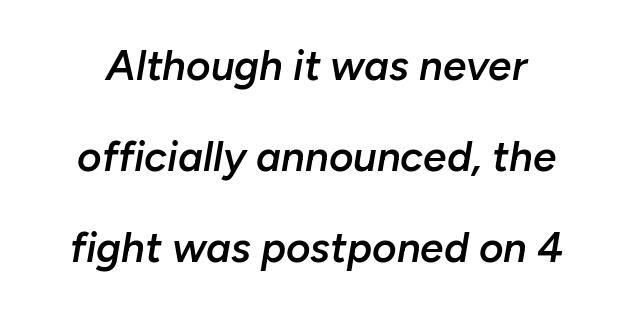
The image shows 42 px semibold type, italic (leaning right); set loose line spacing (2.17x), normal letter spacing, not underlined; low stroke contrast and a medium x-height.
